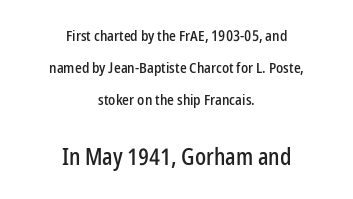
Q: Is the text italic (slanted)? A: No, it is upright.
Q: Is the text underlined? A: No.
Q: How is the paragraph aligned? A: Centered.
Q: Is the spacing between letters normal or unusually wide? A: Normal.
Q: Is the spacing between lines tight, normal or loose? A: Loose.
Q: Which block of text is set in a larger size, the first (top) or the second (bottom)? A: The second (bottom) one.
